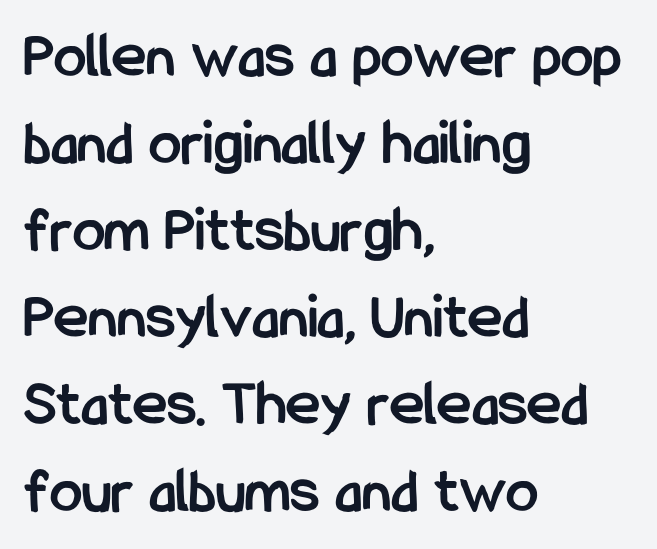
Characters remain perfectly vertical along every line. Think of a printed novel: that variable character pitch is what you see here. This sample is left-justified, so line endings fall wherever the words run out. Heft: maximum for text — a bold. Glyph-to-glyph distance matches everyday printed text. Letterform terminals end flat and unadorned throughout the passage.
